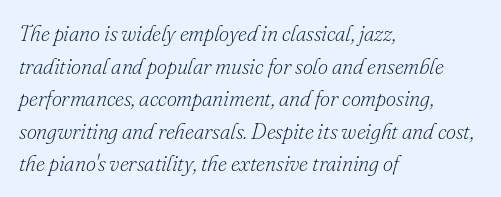
How would I describe the line gaps? Plain and ordinary. No extra tracking has been applied to these lines. Each line starts at the same left margin while the right side varies. Underlining? Definitely not there. Letters have the restrained weight of plain body copy at most.
